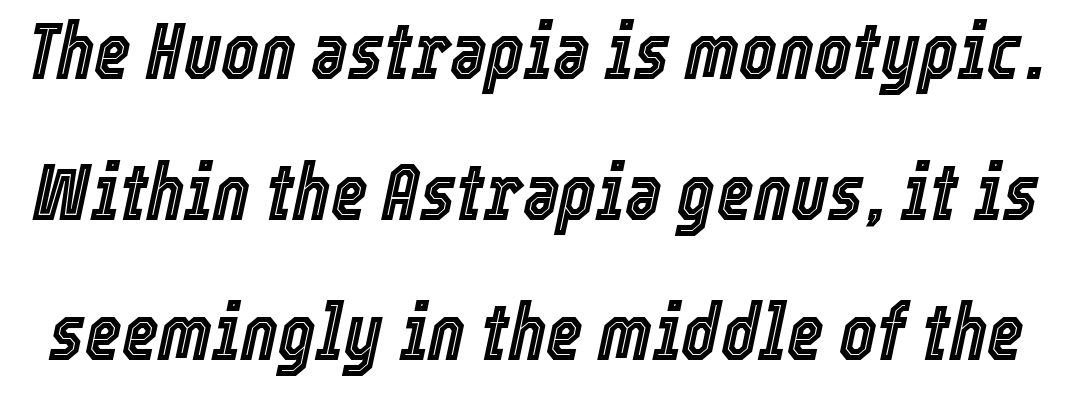
Q: Is the text italic (slanted)? A: Yes, it leans right by about 12 degrees.
Q: Is the text underlined? A: No.
Q: Is the spacing between letters normal or unusually wide? A: Normal.
Q: Width (condensed, normal, or wide)? A: Condensed.
Q: x-height? A: Medium.
Q: Monospaced? A: No.
